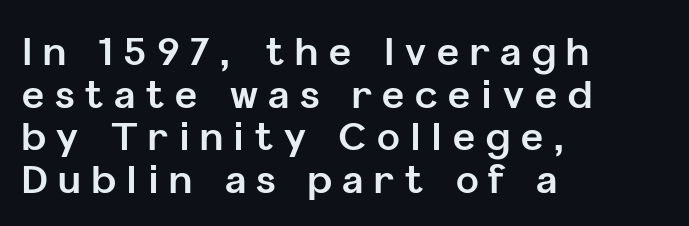
Are there feet on the stems? There aren't — it's a sans. Posture: vertical. Pretty heavy lettering here — definitely bold. Letters rest on an invisible, unmarked baseline. This sample is left-justified, so line endings fall wherever the words run out.
